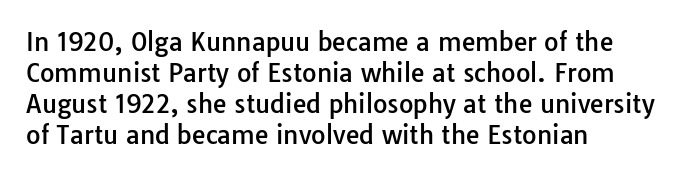
Clear beneath every line of the passage. Is the block centered? No — it sits flush against the left margin. Observe the ordinary spacing: letters are neighbours, not strangers. The letters stand upright; this is a roman face.
